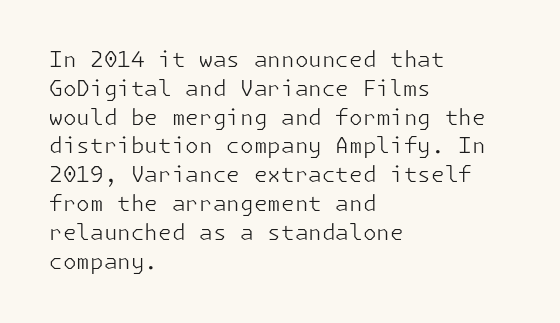
The image shows 22 px text type, upright; set left-aligned, normal line spacing (1.31x), normal letter spacing, not underlined.
